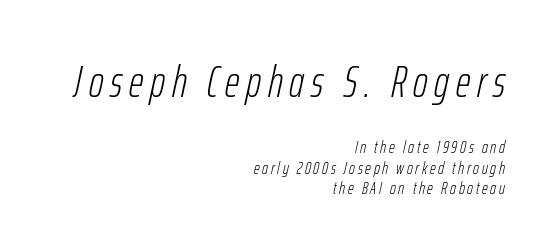
The image shows 45 px light, condensed type, italic (leaning right); set right-aligned, tight line spacing (1.14x), not underlined; the first (top) block is 2.5x larger; low stroke contrast and a medium x-height.
